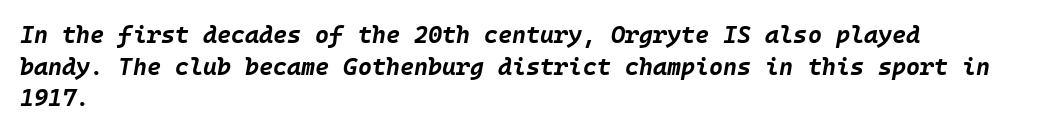
The image shows 24 px bold type, italic (leaning right); set left-aligned, normal line spacing (1.32x), normal letter spacing, not underlined.
